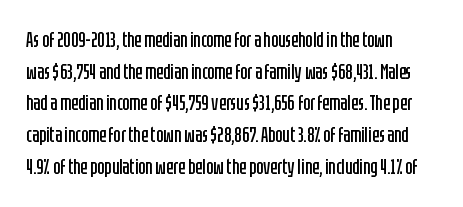
The image shows 21 px text type, upright; set left-aligned, normal line spacing (1.51x), normal letter spacing, not underlined.
